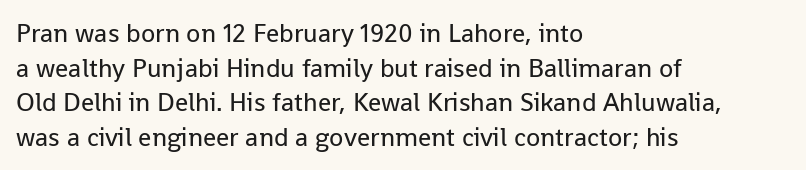
No chunkiness to these letters — they're not bold. A classic flush-left, rag-right setting is used for this passage. One glance says typical: line gaps are just what's usual. The letters sit at their default tracking, neither squeezed nor spread.
